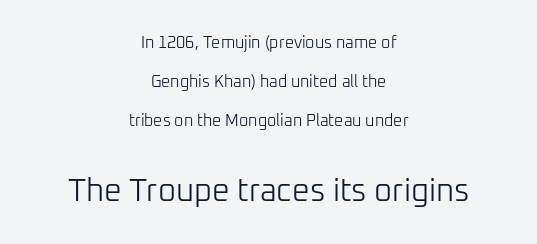
Here the designer chose a conventional face with non-uniform glyph widths. Stroke mass is kept to a normal reading level or below. Serifs: no, the terminals of the letterforms are clean. Tracking value appears to be zero — textbook default spacing. In terms of posture, this sample is upright.
